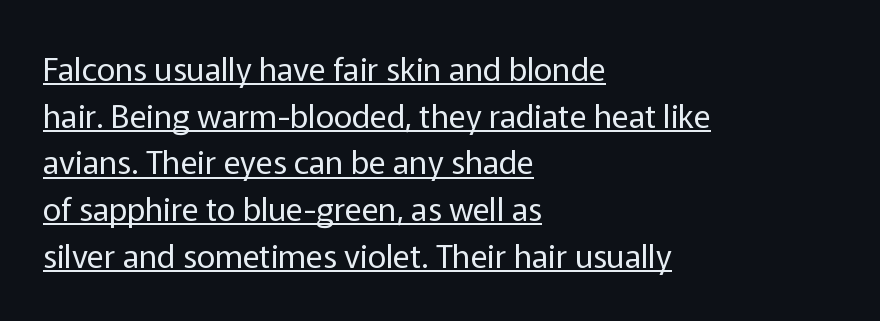
Q: Is the text bold? A: No.
Q: Is the text italic (slanted)? A: No, it is upright.
Q: Is the typeface a serif or a sans-serif typeface? A: Sans-serif.
Q: Is the text underlined? A: Yes.
Q: How is the paragraph aligned? A: Left-aligned.
Q: Is the spacing between letters normal or unusually wide? A: Normal.
Q: Is the spacing between lines tight, normal or loose? A: Normal.
Q: Width (condensed, normal, or wide)? A: Normal.
Q: Stroke contrast? A: Low.
Q: x-height? A: Medium.
Q: Monospaced? A: No.
